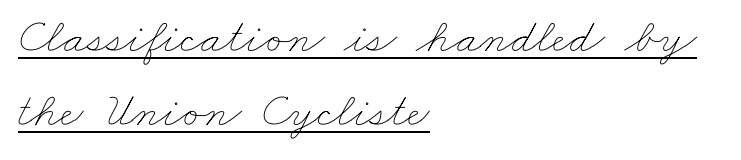
The image shows 49 px thin, wide type; set left-aligned, normal line spacing (1.51x), normal letter spacing, underlined; low stroke contrast and a small x-height.
